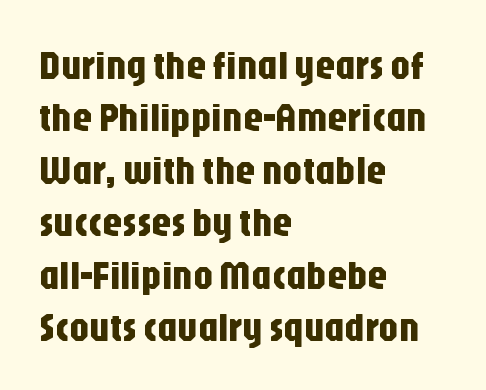
{"serif": "no", "italic": "no", "width": "condensed", "stroke_contrast": "low", "x_height": "large", "monospaced": "no", "underline": "no", "align": "left", "line_spacing": "normal", "line_spacing_ratio": 1.31, "letter_spacing": "normal", "letter_spacing_em": 0.0, "glyph_px": 40}
